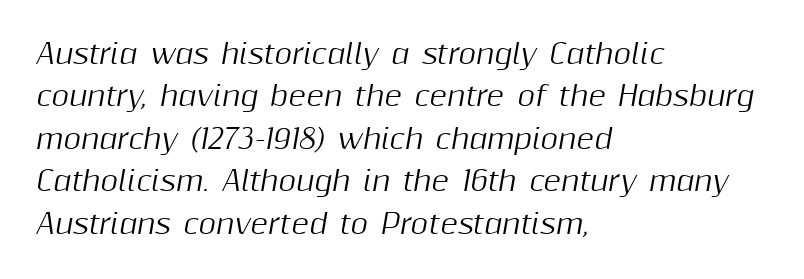
Q: Is the text italic (slanted)? A: Yes, it leans right by about 10 degrees.
Q: Is the text underlined? A: No.
Q: How is the paragraph aligned? A: Left-aligned.
Q: Is the spacing between letters normal or unusually wide? A: Normal.
Q: Is the spacing between lines tight, normal or loose? A: Normal.
